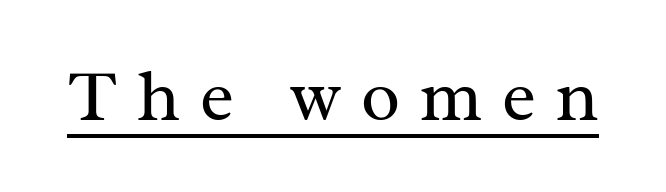
The passage shown is underscored from start to finish. The tracking jumps out immediately: characters are airy and widely separated. No heavy texture on the line: the type isn't bold. This sample has the flowing, uneven cadence of proportional lettering.
